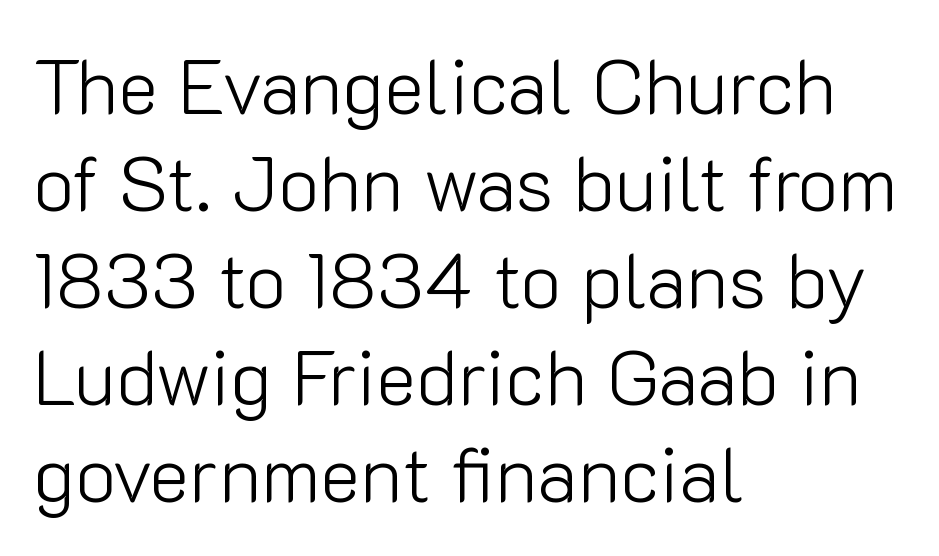
The image shows 77 px light sans-serif type, upright; set left-aligned, normal line spacing (1.26x), normal letter spacing, not underlined; low stroke contrast and a medium x-height.
